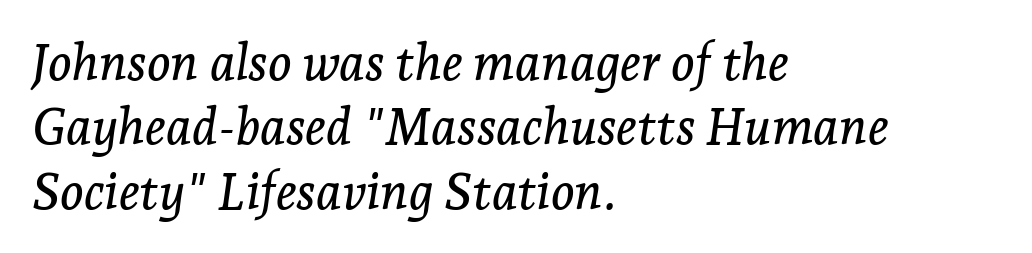
The rendering uses natural spacing where letterforms have individual widths. The line texture is even and compact thanks to regular tracking. If you measured baseline to baseline, you'd find a middling distance. Honestly, there is no underline to notice here at all. All the whitespace from short lines collects on the right.
